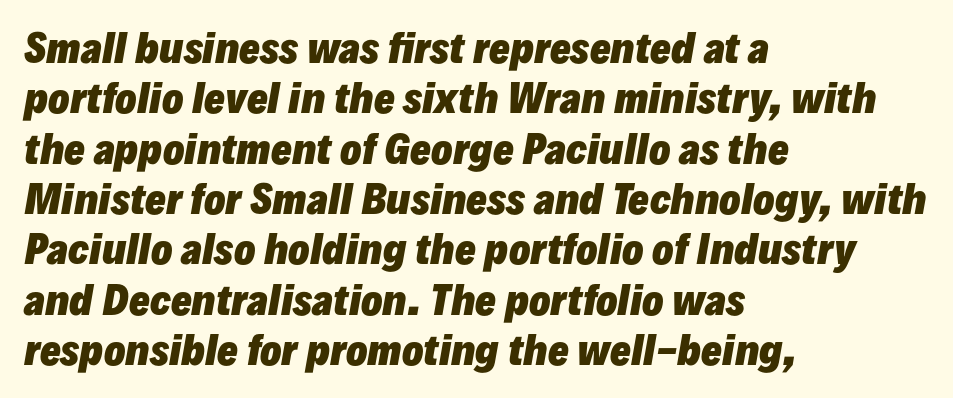
It's the slanting kind of type. Emphasis by weight is at full strength: bold. Interline gaps are of average width in this sample. These lines keep a tight, regular rhythm from letter to letter. A typesetter would call this proportional, since set widths differ per character.
